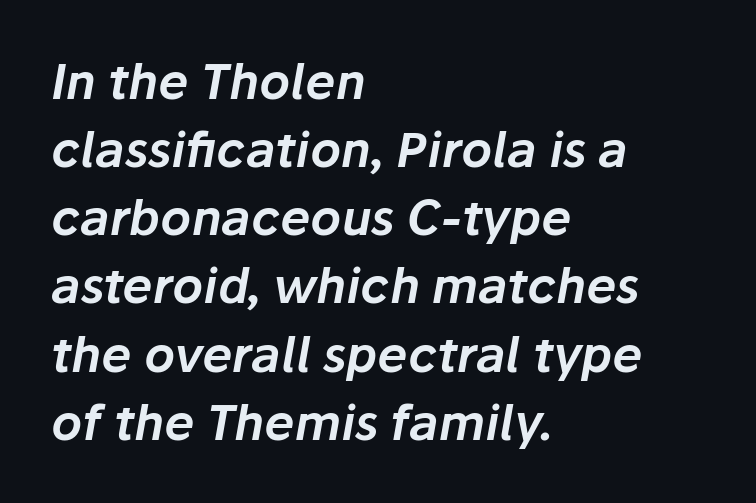
Q: Is the text italic (slanted)? A: Yes, it leans right by about 10 degrees.
Q: Is the text underlined? A: No.
Q: How is the paragraph aligned? A: Left-aligned.
Q: Is the spacing between letters normal or unusually wide? A: Normal.
Q: Is the spacing between lines tight, normal or loose? A: Normal.
Q: Width (condensed, normal, or wide)? A: Normal.
Q: Stroke contrast? A: Low.
Q: x-height? A: Medium.
Q: Monospaced? A: No.
